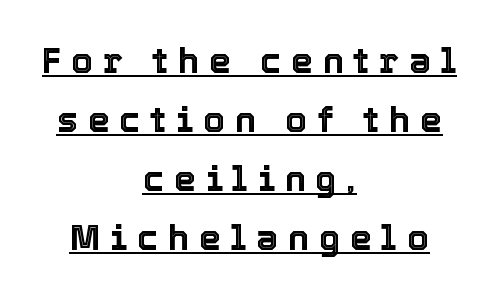
Q: Is the text italic (slanted)? A: No, it is upright.
Q: Is the text underlined? A: Yes.
Q: How is the paragraph aligned? A: Centered.
Q: Is the spacing between letters normal or unusually wide? A: Unusually wide.
Q: Is the spacing between lines tight, normal or loose? A: Normal.
Q: Width (condensed, normal, or wide)? A: Normal.
Q: x-height? A: Medium.
Q: Monospaced? A: No.
